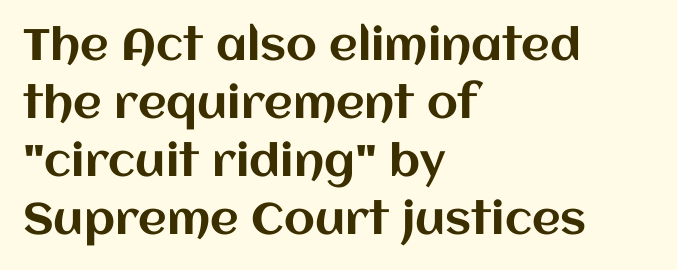
The image shows 44 px text type, upright; set left-aligned, normal line spacing (1.32x), normal letter spacing, not underlined; medium stroke contrast and a large x-height.
